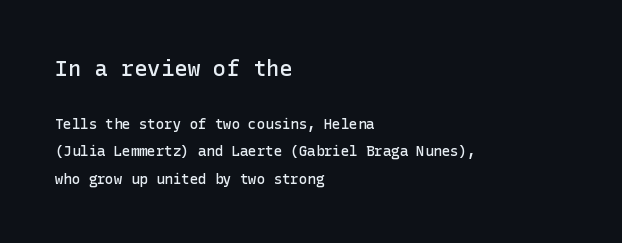
The image shows 22 px text type, upright; set left-aligned, loose line spacing (1.94x), normal letter spacing, not underlined; the first (top) block is 1.57x larger.
